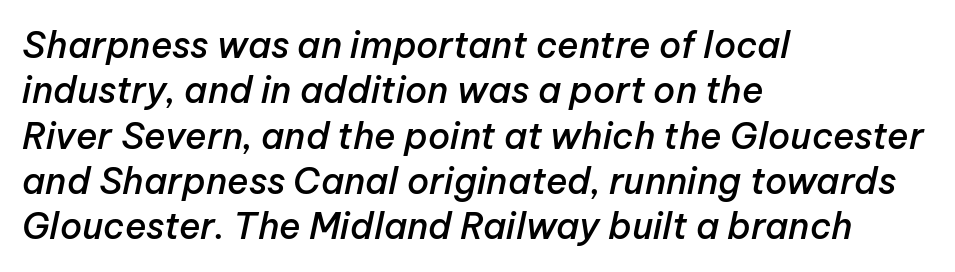
Q: Is the text bold? A: Semi-bold.
Q: Is the text italic (slanted)? A: Yes, it leans right by about 12 degrees.
Q: Is the text underlined? A: No.
Q: How is the paragraph aligned? A: Left-aligned.
Q: Is the spacing between letters normal or unusually wide? A: Normal.
Q: Is the spacing between lines tight, normal or loose? A: Normal.
Q: Width (condensed, normal, or wide)? A: Normal.
Q: Stroke contrast? A: Low.
Q: x-height? A: Medium.
Q: Monospaced? A: No.
